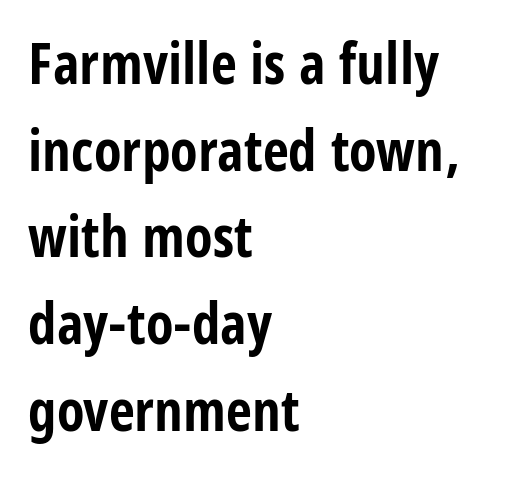
The image shows 57 px bold, condensed sans-serif type, upright; set left-aligned, normal line spacing (1.52x), normal letter spacing, not underlined; low stroke contrast and a large x-height.
